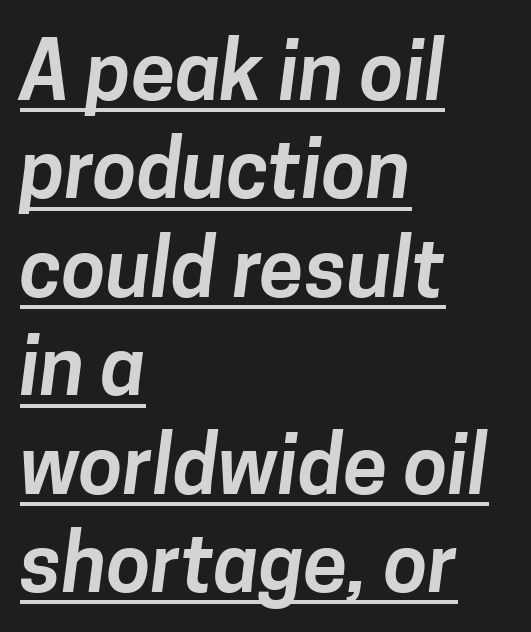
The image shows 80 px sans-serif type; set left-aligned, line spacing 1.23x, normal letter spacing, underlined; low stroke contrast and a medium x-height.
